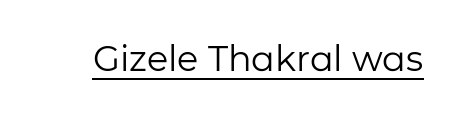
This sample uses an upright cut, with every glyph sitting square on the baseline. Do the characters align in a grid? No, the font is proportional. This is sans-serif lettering, the kind often seen on screens and signage. The type is set solid horizontally, with unmodified tracking. The cut favours lightness, reaching ordinary text weight at its darkest.
